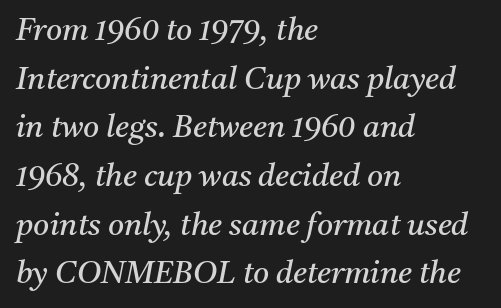
{"serif": "yes", "italic": "yes", "lean": "right", "slant_degrees": 11, "bold": "no", "weight": "regular", "width": "normal", "stroke_contrast": "medium", "x_height": "medium", "monospaced": "no", "underline": "no", "align": "left", "line_spacing": "normal", "line_spacing_ratio": 1.57, "letter_spacing": "normal", "letter_spacing_em": 0.0, "glyph_px": 31}
